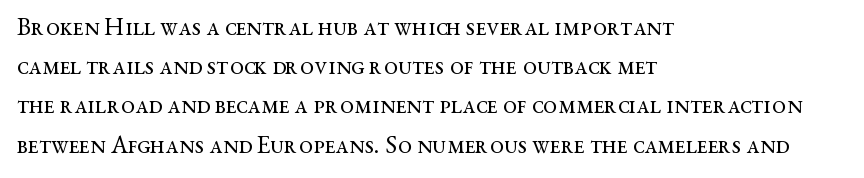
The image shows 25 px text type, upright; set left-aligned, normal line spacing (1.57x), normal letter spacing, not underlined.
